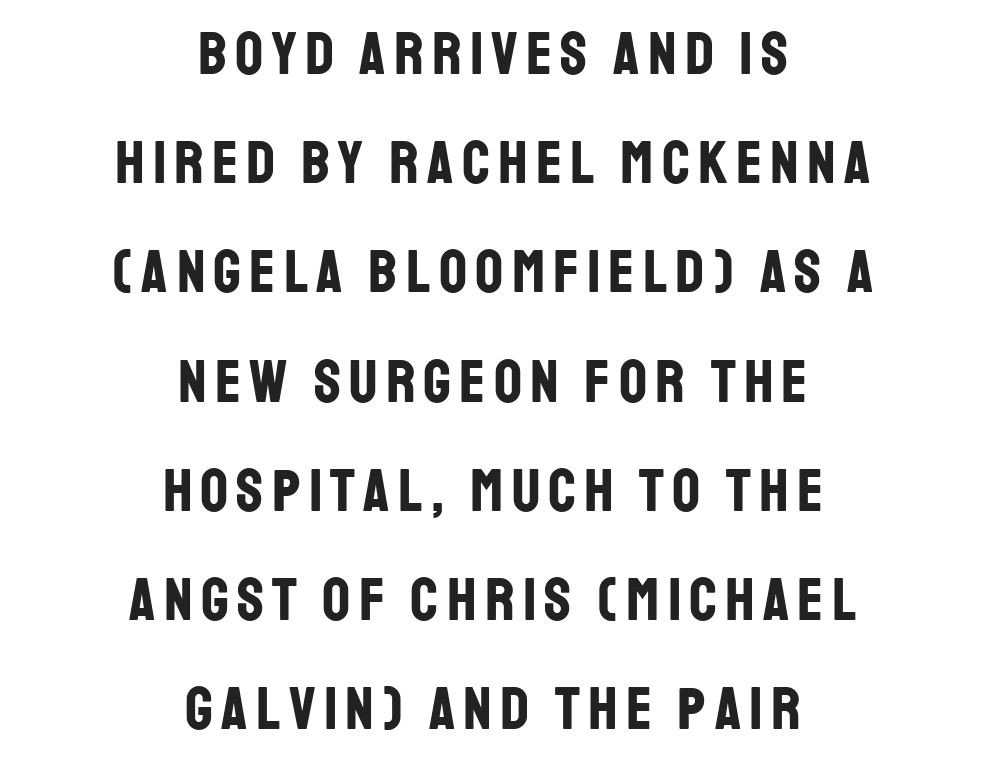
The image shows 61 px bold, condensed sans-serif type, upright; set centered, line spacing 1.79x, not underlined; low stroke contrast and a large x-height.
